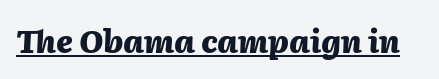
{"italic": "yes", "lean": "right", "slant_degrees": 2, "bold": "yes", "weight": "heavy", "width": "normal", "stroke_contrast": "medium", "x_height": "medium", "monospaced": "no", "underline": "yes", "letter_spacing": "normal", "letter_spacing_em": 0.0, "glyph_px": 31}
